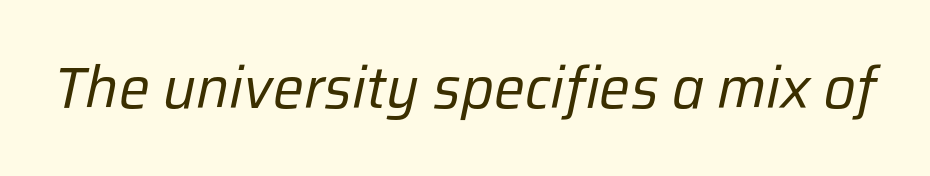
{"italic": "yes", "lean": "right", "slant_degrees": 12, "bold": "no", "weight": "regular", "width": "normal", "stroke_contrast": "low", "x_height": "medium", "monospaced": "no", "underline": "no", "letter_spacing": "normal", "letter_spacing_em": 0.0, "glyph_px": 58}
